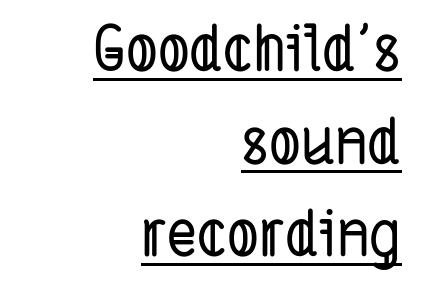
{"serif": "no", "width": "condensed", "stroke_contrast": "low", "x_height": "medium", "monospaced": "no", "underline": "yes", "align": "right", "line_spacing": "normal", "line_spacing_ratio": 1.47, "letter_spacing": "normal", "letter_spacing_em": 0.0, "glyph_px": 63}
